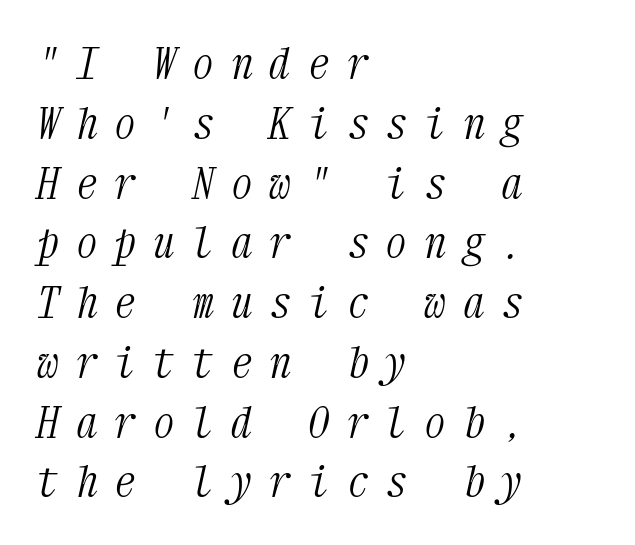
There's an unmistakable incline to the writing here. Examine the stroke ends and you'll spot serifs. The ragged edge is on the right, which tells us the setting is flush left. The face used here is monospaced, like something from a code editor. The rendering inserts visible extra space after every character. Weight: not bold — regular or lighter.
